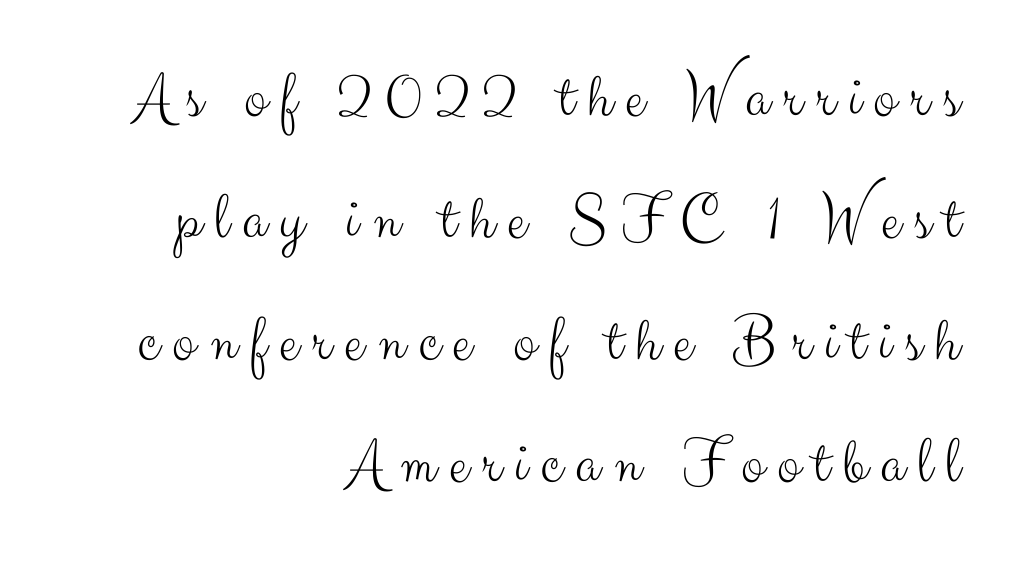
The image shows 67 px light sans-serif type; set right-aligned, line spacing 1.82x, unusually wide letter spacing (+0.2 em), not underlined; medium stroke contrast and a small x-height.
